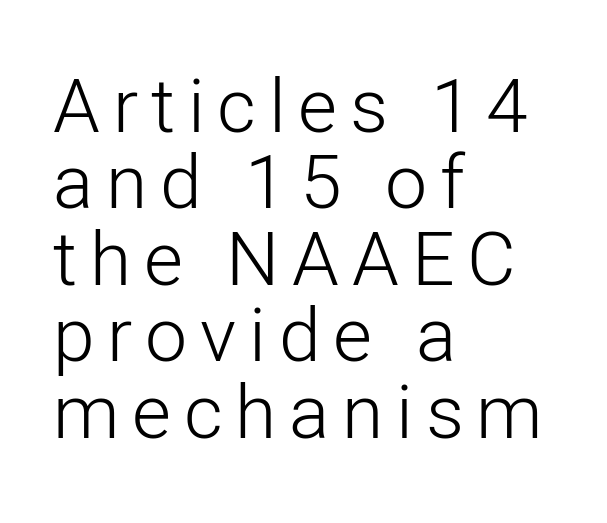
{"serif": "no", "italic": "no", "bold": "no", "weight": "light", "width": "normal", "stroke_contrast": "low", "x_height": "medium", "monospaced": "no", "underline": "no", "align": "left", "line_spacing": "tight", "line_spacing_ratio": 1.02, "glyph_px": 75}
